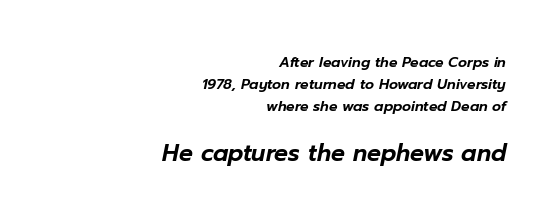
One glance says typical: line gaps are just what's usual. The rag falls on the left side of this text block. Has an underline been added? It has not. Size hierarchy here favors the trailing block over the leading one. The lettering tilts uniformly, giving the passage an italic look. Inter-character spacing is left at the font's built-in metrics.
